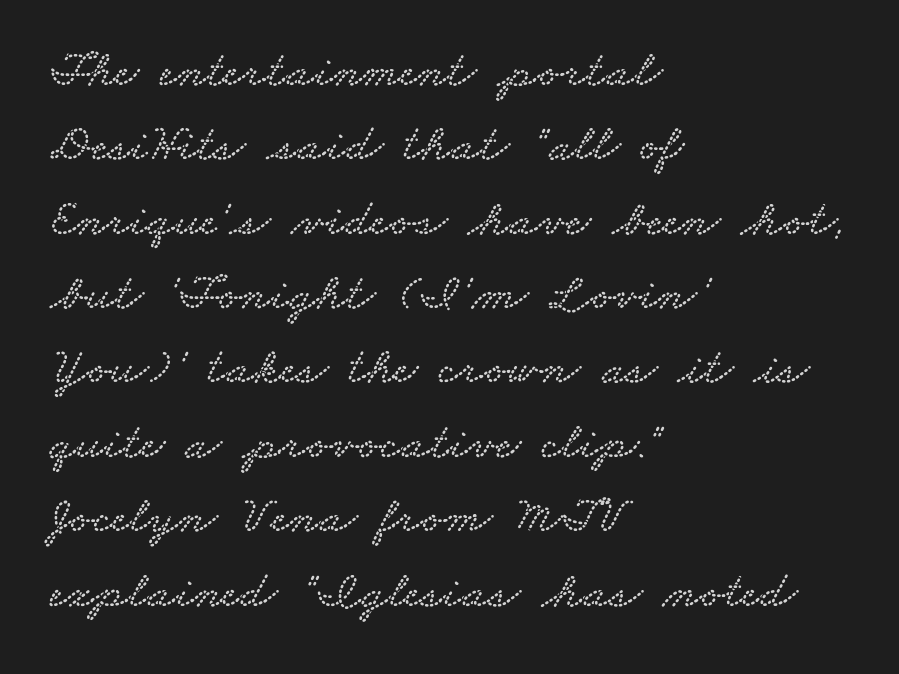
{"serif": "yes", "width": "wide", "stroke_contrast": "low", "x_height": "small", "monospaced": "no", "underline": "no", "align": "left", "line_spacing": "normal", "line_spacing_ratio": 1.43, "letter_spacing": "normal", "letter_spacing_em": 0.0, "glyph_px": 52}
